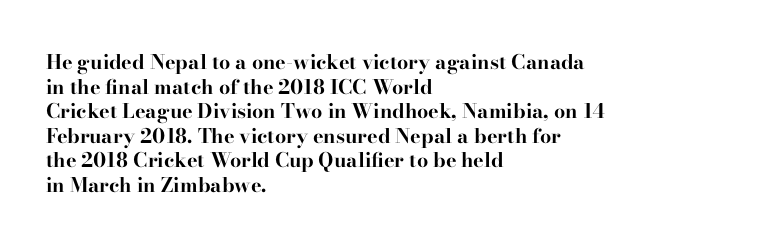
{"italic": "no", "bold": "yes", "underline": "no", "align": "left", "line_spacing_ratio": 1.23, "letter_spacing": "normal", "letter_spacing_em": 0.0, "glyph_px": 20}
